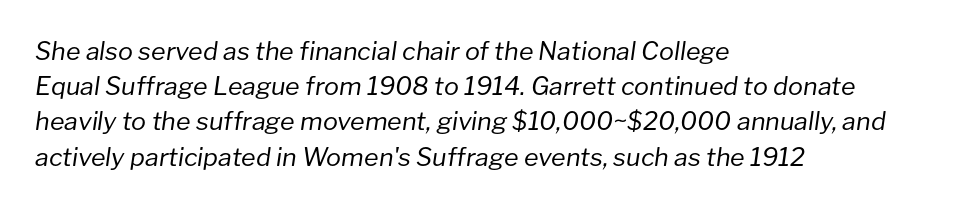
Q: Is the text bold? A: No.
Q: Is the text italic (slanted)? A: Yes, it leans right by about 8 degrees.
Q: Is the text underlined? A: No.
Q: How is the paragraph aligned? A: Left-aligned.
Q: Is the spacing between letters normal or unusually wide? A: Normal.
Q: Is the spacing between lines tight, normal or loose? A: Normal.
